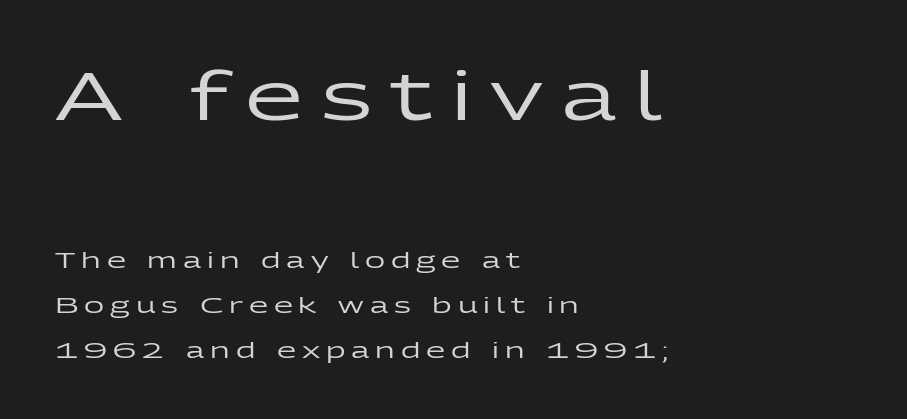
Grotesque or geometric, the face here clearly has no serifs. This sample is left-justified, so line endings fall wherever the words run out. Ordinary non-slanted type is in use. Lines of text with bare space underneath. Do the characters align in a grid? No, the font is proportional. Caption: expanded tracking, letters set apart.
